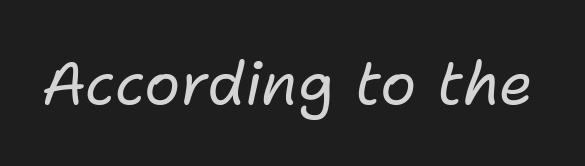
{"italic": "yes", "lean": "right", "slant_degrees": 11, "bold": "no", "weight": "regular", "width": "normal", "stroke_contrast": "low", "x_height": "medium", "monospaced": "no", "underline": "no", "letter_spacing": "normal", "letter_spacing_em": 0.0, "glyph_px": 60}
